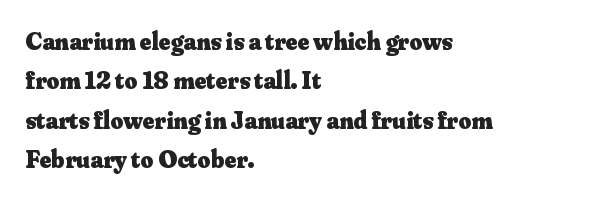
Evenly set lines give the paragraph a standard silhouette. Glance below the letters and you will spot only blank space. Typeset ragged right — the left edge is the straight one. This sample uses plain, unmodified letter spacing. Style check: upright. I'd describe the lettering as bold — thick and assertive.
